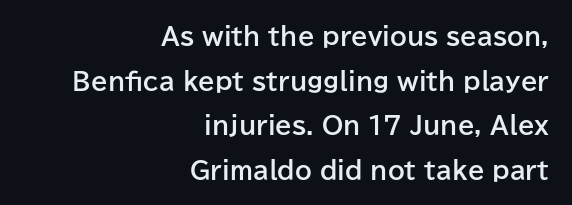
The image shows 24 px bold type, upright; set right-aligned, line spacing 1.86x, normal letter spacing, not underlined.
